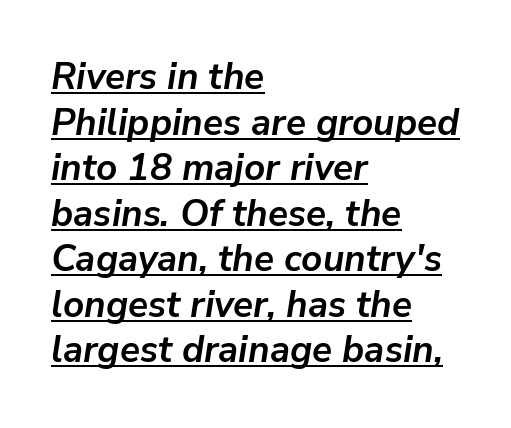
The image shows 37 px semibold type, italic (leaning right); set left-aligned, line spacing 1.23x, normal letter spacing, underlined; low stroke contrast and a medium x-height.
